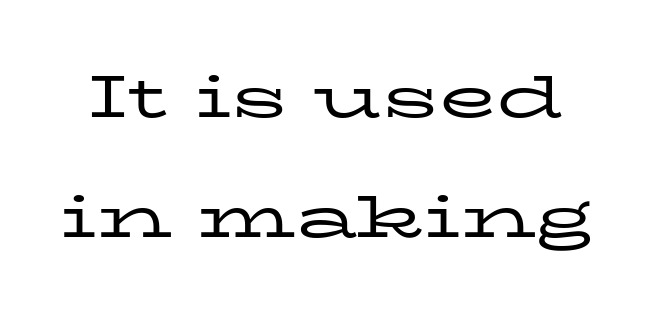
Q: Is the text bold? A: No.
Q: Is the text italic (slanted)? A: No, it is upright.
Q: Is the typeface a serif or a sans-serif typeface? A: Serif.
Q: Is the text underlined? A: No.
Q: Is the spacing between letters normal or unusually wide? A: Normal.
Q: Is the spacing between lines tight, normal or loose? A: Loose.
Q: Width (condensed, normal, or wide)? A: Wide.
Q: Stroke contrast? A: Low.
Q: x-height? A: Medium.
Q: Monospaced? A: No.
